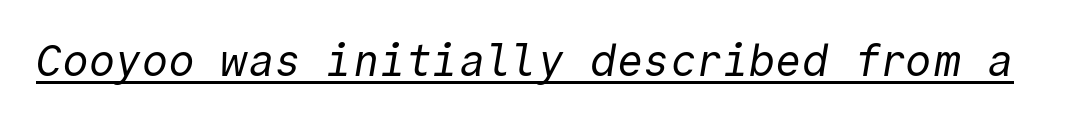
Spacing verdict: monospaced, one width for all characters. No letter is thick-stroked: the sample isn't bold. Each letter's strokes conclude bluntly, with no projecting serifs. Descenders here cross a horizontal rule under the line. Is the letter spacing exaggerated? No — it looks like the ordinary default.
